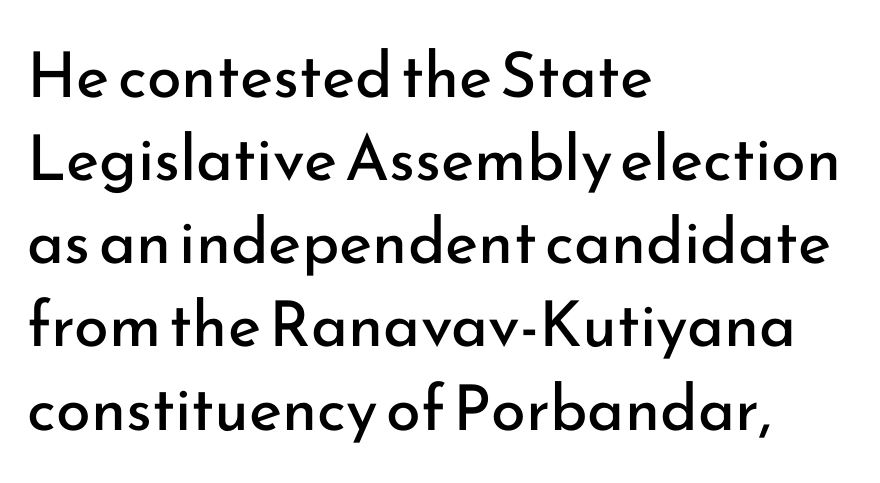
The image shows 63 px regular-weight sans-serif type, upright; set left-aligned, normal line spacing (1.32x), normal letter spacing, not underlined; low stroke contrast and a small x-height.
